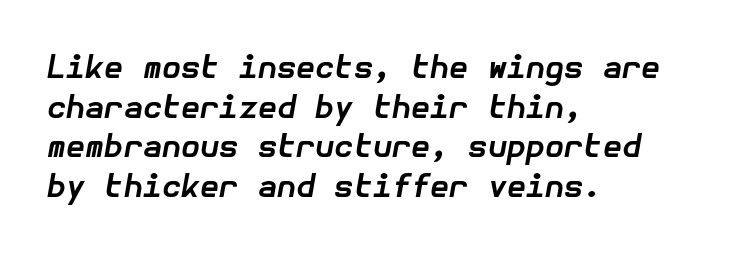
Q: Is the text bold? A: Yes.
Q: Is the text italic (slanted)? A: Yes, it leans right by about 10 degrees.
Q: Is the text underlined? A: No.
Q: How is the paragraph aligned? A: Left-aligned.
Q: Is the spacing between letters normal or unusually wide? A: Normal.
Q: Is the spacing between lines tight, normal or loose? A: Normal.
Q: Width (condensed, normal, or wide)? A: Normal.
Q: Stroke contrast? A: Low.
Q: x-height? A: Medium.
